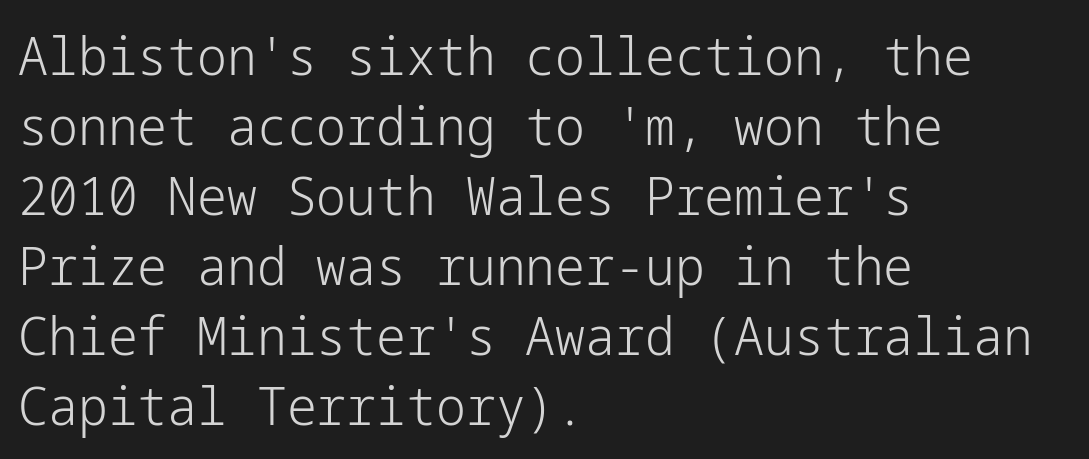
The typesetter chose a ragged-right arrangement here. Ascenders rise straight up at ninety degrees. This reads as an unemphasized weight, regular at the heaviest. The gaps between neighbouring characters are ordinary and unremarkable. One glance says typical: line gaps are just what's usual.
